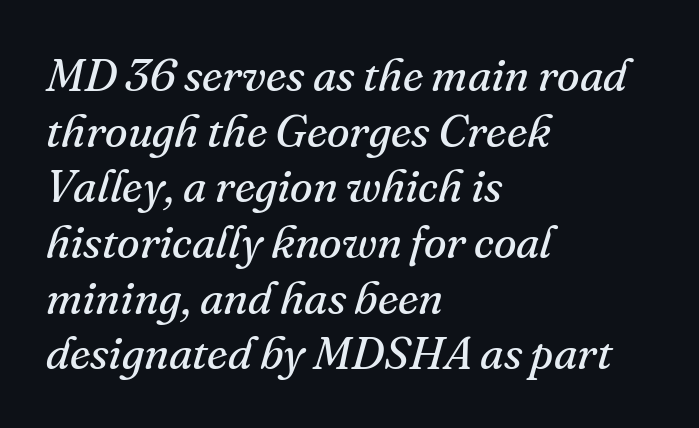
These lines are rendered in a variable-pitch font. Nobody touched the tracking dial on this one. The whole block is typeset with a tilt. Is the block centered? No — it sits flush against the left margin. The typesetting does not lean heavy: it is not bold.
